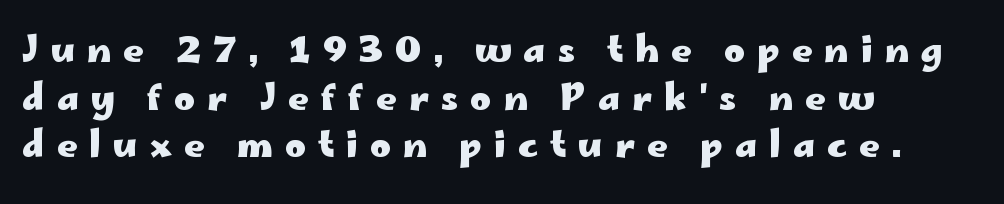
Q: Is the text bold? A: Yes.
Q: Is the text italic (slanted)? A: No, it is upright.
Q: Is the typeface a serif or a sans-serif typeface? A: Sans-serif.
Q: Is the text underlined? A: No.
Q: How is the paragraph aligned? A: Left-aligned.
Q: Is the spacing between letters normal or unusually wide? A: Unusually wide.
Q: Is the spacing between lines tight, normal or loose? A: Normal.
Q: Width (condensed, normal, or wide)? A: Wide.
Q: Stroke contrast? A: Low.
Q: x-height? A: Small.
Q: Monospaced? A: No.
